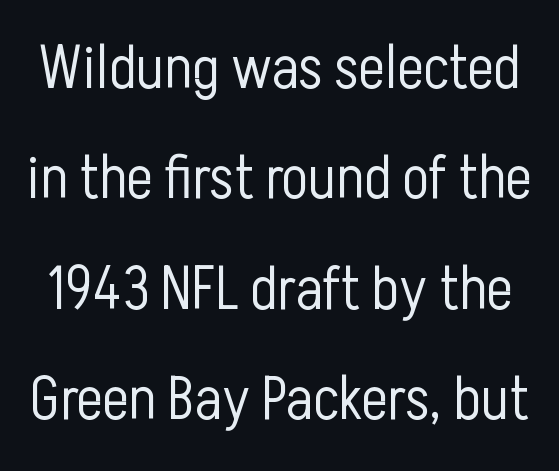
Q: Is the text bold? A: No.
Q: Is the text italic (slanted)? A: No, it is upright.
Q: Is the typeface a serif or a sans-serif typeface? A: Sans-serif.
Q: Is the text underlined? A: No.
Q: Is the spacing between letters normal or unusually wide? A: Normal.
Q: Width (condensed, normal, or wide)? A: Condensed.
Q: Stroke contrast? A: Low.
Q: x-height? A: Medium.
Q: Monospaced? A: No.
